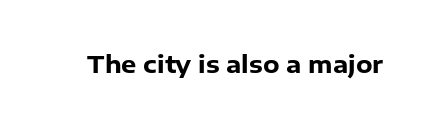
The image shows 24 px bold type, upright; set normal letter spacing, not underlined.
